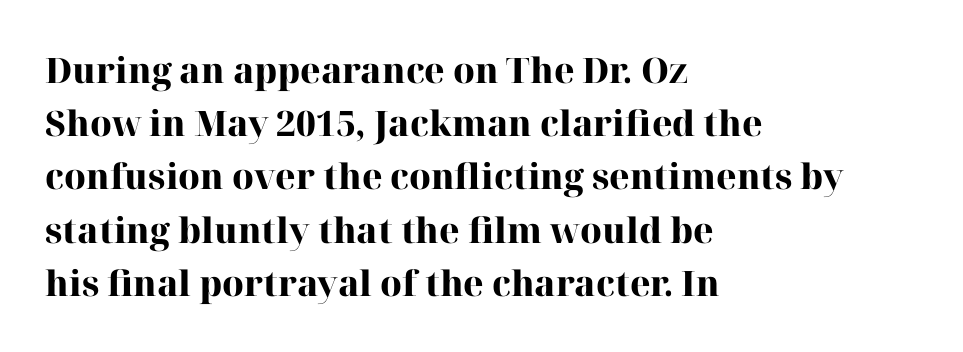
The image shows 35 px heavy serif type, upright; set left-aligned, normal line spacing (1.52x), normal letter spacing, not underlined; high stroke contrast and a medium x-height.
